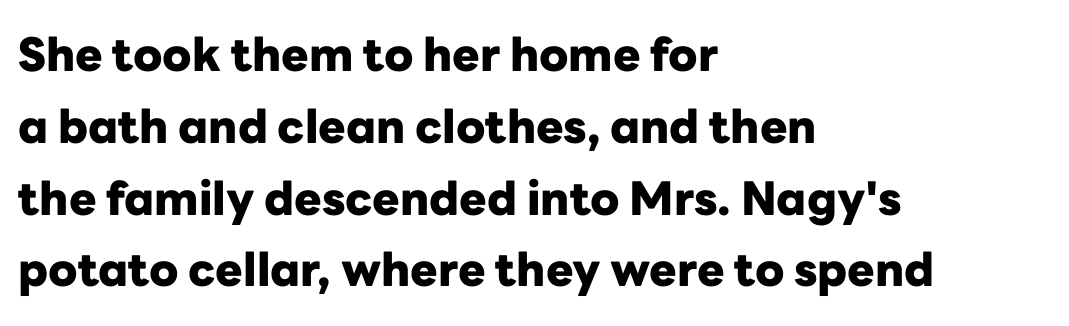
{"serif": "no", "italic": "no", "bold": "yes", "weight": "heavy", "width": "normal", "stroke_contrast": "low", "x_height": "medium", "monospaced": "no", "underline": "no", "align": "left", "line_spacing": "normal", "line_spacing_ratio": 1.56, "letter_spacing": "normal", "letter_spacing_em": 0.0, "glyph_px": 46}
